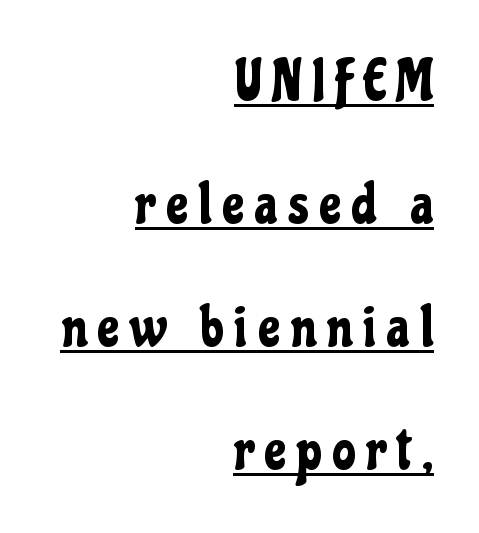
Widely set lines give the paragraph a tall, airy silhouette. Nothing sits at the stroke ends, so this counts as sans-serif. A student would call this right alignment; a typographer would say flush right, rag left. Does the lettering tilt? It doesn't — this is upright. The specimen includes a rule beneath the text block's lines. This sample has the flowing, uneven cadence of proportional lettering.
